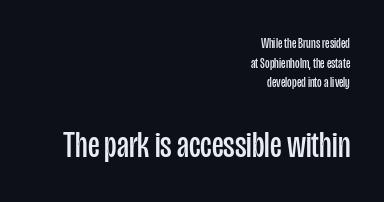
The image shows 37 px regular-weight, condensed sans-serif type, upright; set right-aligned, normal line spacing (1.4x), normal letter spacing, not underlined; the second (bottom) block is 2.64x larger; low stroke contrast and a large x-height.
